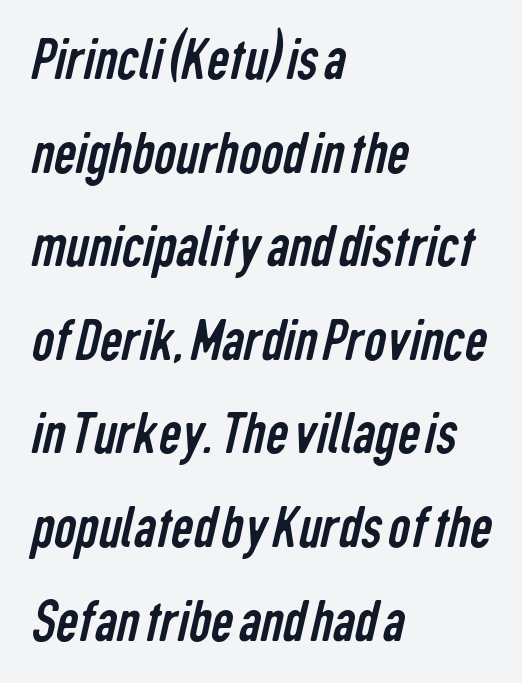
Q: Is the text bold? A: No.
Q: Is the typeface a serif or a sans-serif typeface? A: Sans-serif.
Q: Is the text underlined? A: No.
Q: How is the paragraph aligned? A: Left-aligned.
Q: Is the spacing between letters normal or unusually wide? A: Normal.
Q: Is the spacing between lines tight, normal or loose? A: Normal.
Q: Width (condensed, normal, or wide)? A: Condensed.
Q: Stroke contrast? A: Low.
Q: x-height? A: Medium.
Q: Monospaced? A: No.
